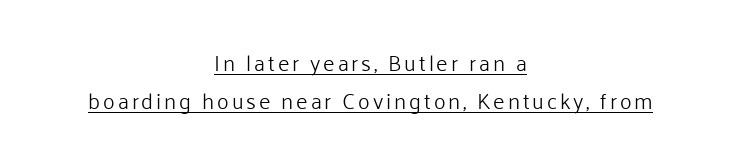
Q: Is the text bold? A: No.
Q: Is the text italic (slanted)? A: No, it is upright.
Q: Is the text underlined? A: Yes.
Q: How is the paragraph aligned? A: Centered.
